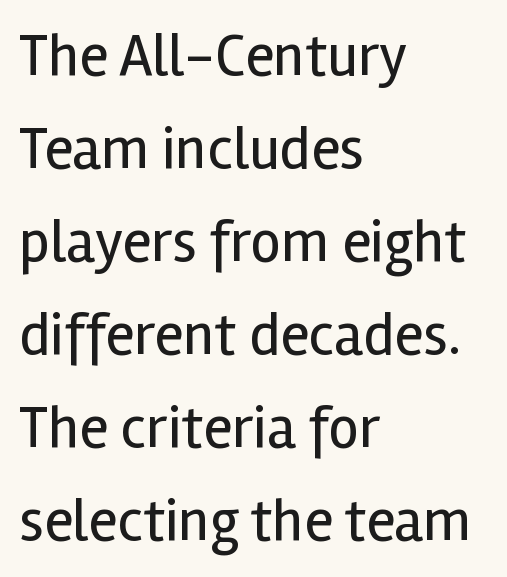
{"serif": "no", "italic": "no", "bold": "no", "weight": "regular", "width": "normal", "x_height": "medium", "monospaced": "no", "underline": "no", "align": "left", "line_spacing": "normal", "line_spacing_ratio": 1.55, "letter_spacing": "normal", "letter_spacing_em": 0.0, "glyph_px": 60}
